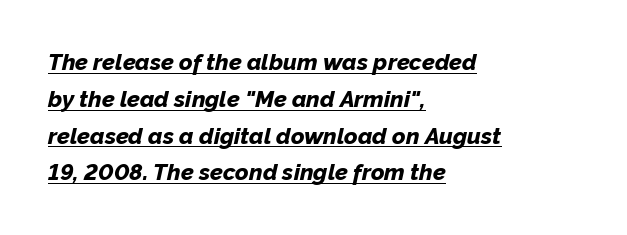
Q: Is the text bold? A: Yes.
Q: Is the text italic (slanted)? A: Yes, it leans right by about 12 degrees.
Q: Is the text underlined? A: Yes.
Q: How is the paragraph aligned? A: Left-aligned.
Q: Is the spacing between letters normal or unusually wide? A: Normal.
Q: Is the spacing between lines tight, normal or loose? A: Normal.
